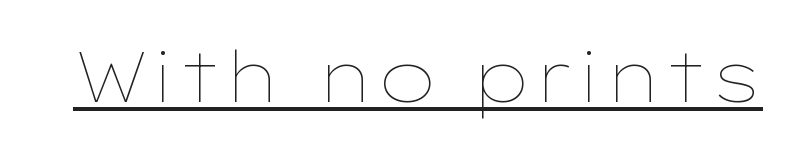
{"italic": "no", "bold": "no", "weight": "thin", "width": "wide", "stroke_contrast": "low", "x_height": "medium", "monospaced": "no", "underline": "yes", "letter_spacing": "normal", "letter_spacing_em": 0.0, "glyph_px": 70}
